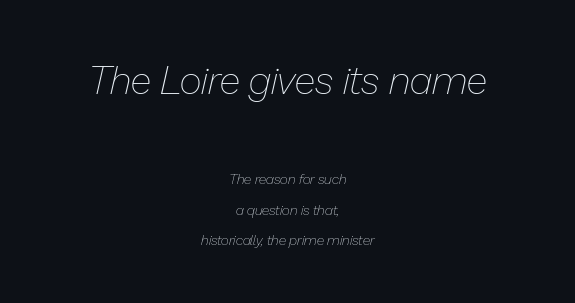
Q: Is the text bold? A: No.
Q: Is the text italic (slanted)? A: Yes, it leans right by about 13 degrees.
Q: Is the text underlined? A: No.
Q: How is the paragraph aligned? A: Centered.
Q: Is the spacing between letters normal or unusually wide? A: Normal.
Q: Is the spacing between lines tight, normal or loose? A: Loose.
Q: Which block of text is set in a larger size, the first (top) or the second (bottom)? A: The first (top) one.
Q: Width (condensed, normal, or wide)? A: Normal.
Q: Stroke contrast? A: Low.
Q: x-height? A: Medium.
Q: Monospaced? A: No.
